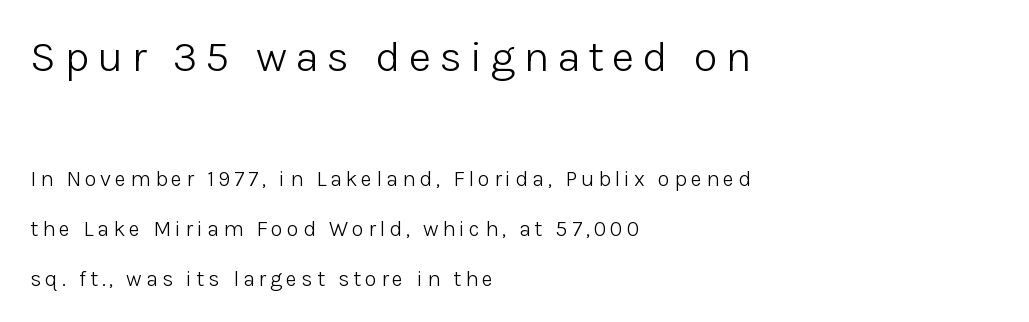
The image shows 44 px light sans-serif type, upright; set left-aligned, loose line spacing (2.27x), not underlined; the first (top) block is 2.0x larger; low stroke contrast and a medium x-height.
